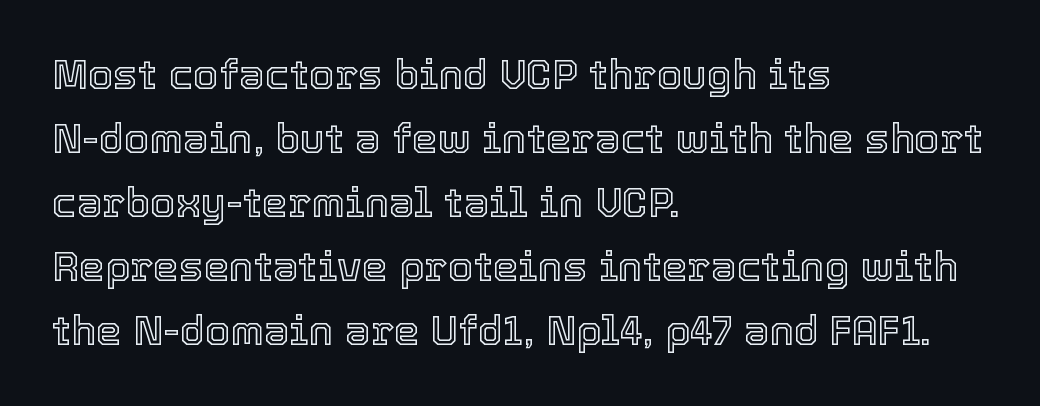
Posture: vertical. The letterforms sit shoulder to shoulder at normal distance. The passage shown stacks its lines at a standard gap. The baseline area is clear. Do the characters align in a grid? No, the font is proportional.
